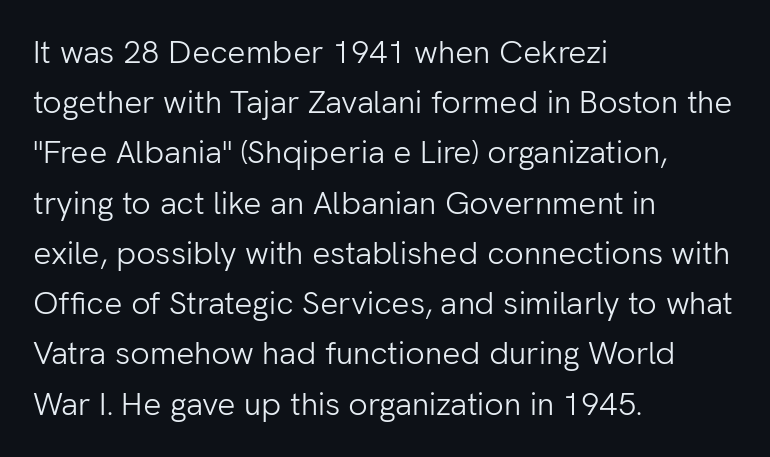
Tall strokes in this sample are plumb rather than angled. Is the block centered? No — it sits flush against the left margin. Proportional: the letters do not fall into vertical columns. The font family rendered here belongs to the sans-serif group. Underlining? Definitely not there.
